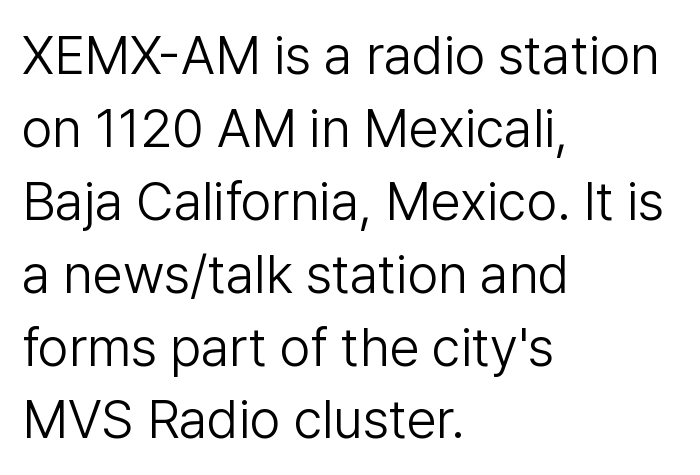
{"serif": "no", "italic": "no", "bold": "no", "weight": "light", "width": "normal", "stroke_contrast": "low", "x_height": "medium", "monospaced": "no", "underline": "no", "align": "left", "line_spacing": "normal", "line_spacing_ratio": 1.35, "letter_spacing": "normal", "letter_spacing_em": 0.0, "glyph_px": 54}
